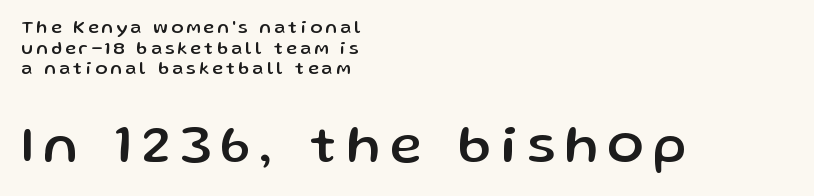
Q: Is the text italic (slanted)? A: No, it is upright.
Q: Is the typeface a serif or a sans-serif typeface? A: Sans-serif.
Q: Is the text underlined? A: No.
Q: How is the paragraph aligned? A: Left-aligned.
Q: Is the spacing between lines tight, normal or loose? A: Tight.
Q: Which block of text is set in a larger size, the first (top) or the second (bottom)? A: The second (bottom) one.
Q: Width (condensed, normal, or wide)? A: Normal.
Q: Stroke contrast? A: Low.
Q: x-height? A: Medium.
Q: Monospaced? A: No.
